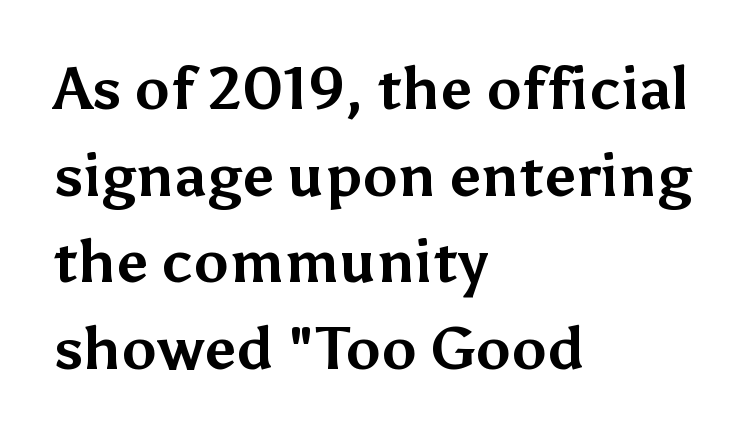
Are there feet on the stems? There aren't — it's a sans. If you measured baseline to baseline, you'd find a middling distance. This is roman type, the default non-slanted kind. A clean baseline with only descenders dipping below it.
